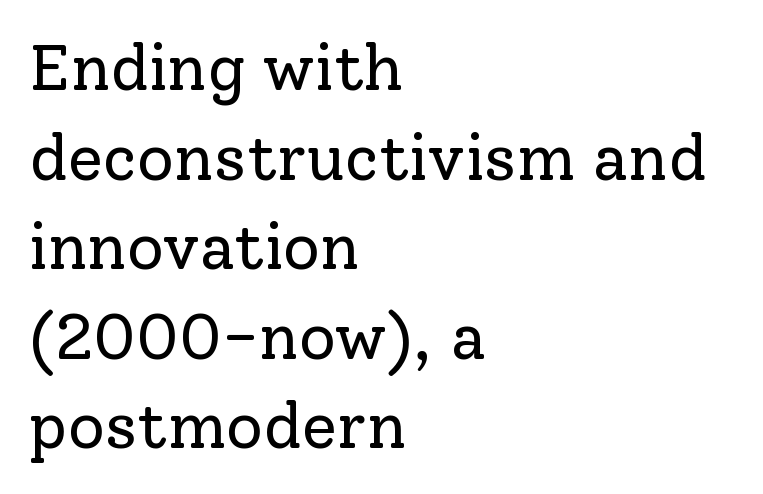
Unlike a clean sans, this face finishes its strokes with serifs. Just letters on the line, the space beneath them empty. The gaps between neighbouring characters are ordinary and unremarkable. Students, observe: this is what conventionally led text looks like.
